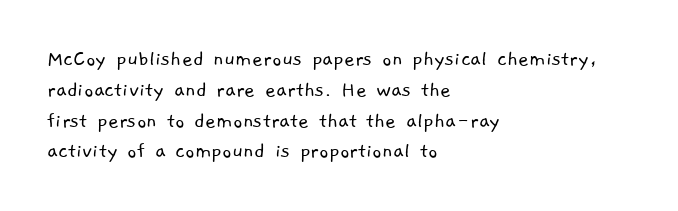
{"bold": "no", "underline": "no", "align": "left", "line_spacing": "normal", "line_spacing_ratio": 1.34, "letter_spacing": "normal", "letter_spacing_em": 0.0, "glyph_px": 23}
